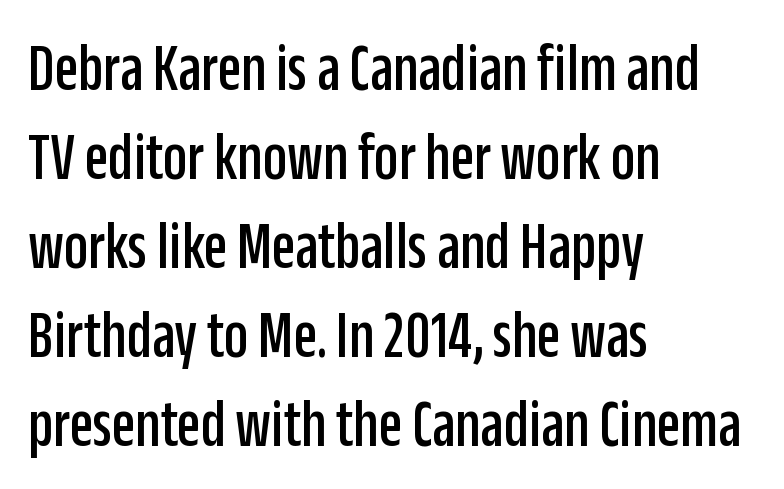
{"serif": "no", "italic": "no", "width": "condensed", "stroke_contrast": "low", "x_height": "large", "monospaced": "no", "underline": "no", "align": "left", "line_spacing": "normal", "line_spacing_ratio": 1.31, "letter_spacing": "normal", "letter_spacing_em": 0.0, "glyph_px": 68}
